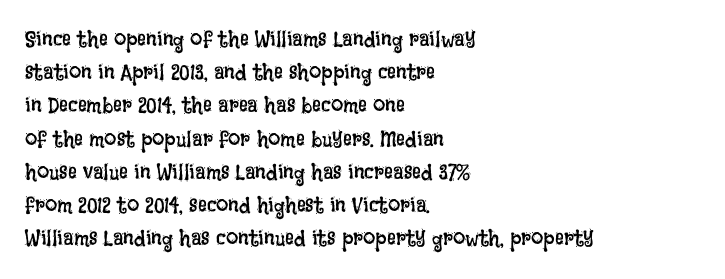
{"italic": "no", "bold": "no", "underline": "no", "align": "left", "line_spacing": "normal", "line_spacing_ratio": 1.51, "letter_spacing": "normal", "letter_spacing_em": 0.0, "glyph_px": 22}
